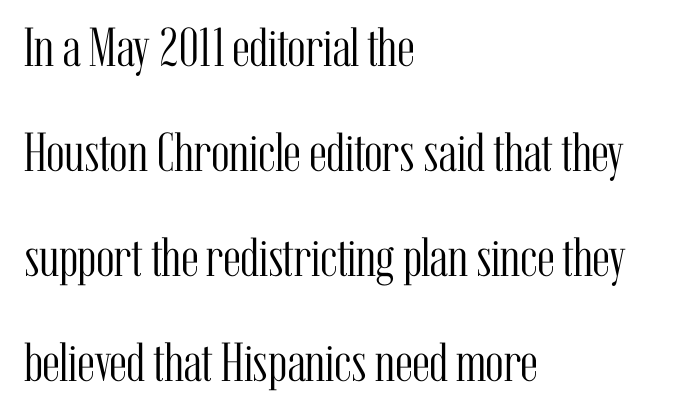
Q: Is the text bold? A: No.
Q: Is the text italic (slanted)? A: No, it is upright.
Q: Is the typeface a serif or a sans-serif typeface? A: Serif.
Q: Is the text underlined? A: No.
Q: How is the paragraph aligned? A: Left-aligned.
Q: Is the spacing between letters normal or unusually wide? A: Normal.
Q: Is the spacing between lines tight, normal or loose? A: Loose.
Q: Width (condensed, normal, or wide)? A: Condensed.
Q: Stroke contrast? A: Medium.
Q: x-height? A: Medium.
Q: Monospaced? A: No.
